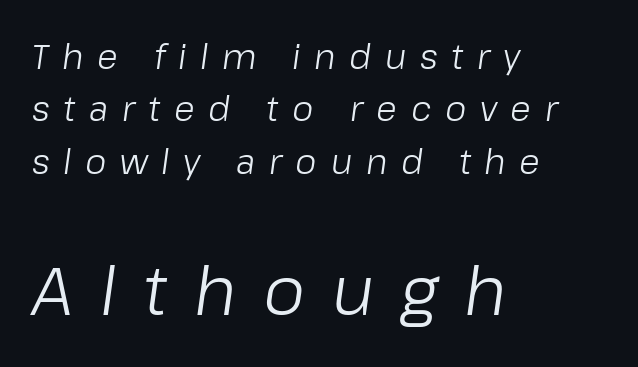
Does the copy run flush right? No — it runs flush left. Do the characters align in a grid? No, the font is proportional. A quiet, ordinary-to-light weight characterises the typeface. Unmarked baselines from the first word to the last.
